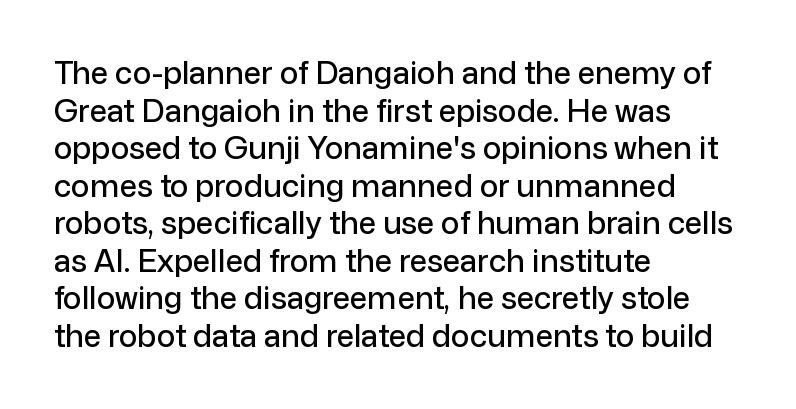
{"serif": "no", "italic": "no", "width": "normal", "stroke_contrast": "low", "x_height": "medium", "monospaced": "no", "underline": "no", "align": "left", "line_spacing_ratio": 1.21, "letter_spacing": "normal", "letter_spacing_em": 0.0, "glyph_px": 31}
